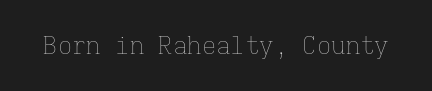
The image shows 24 px text type, upright; set normal letter spacing, not underlined.
